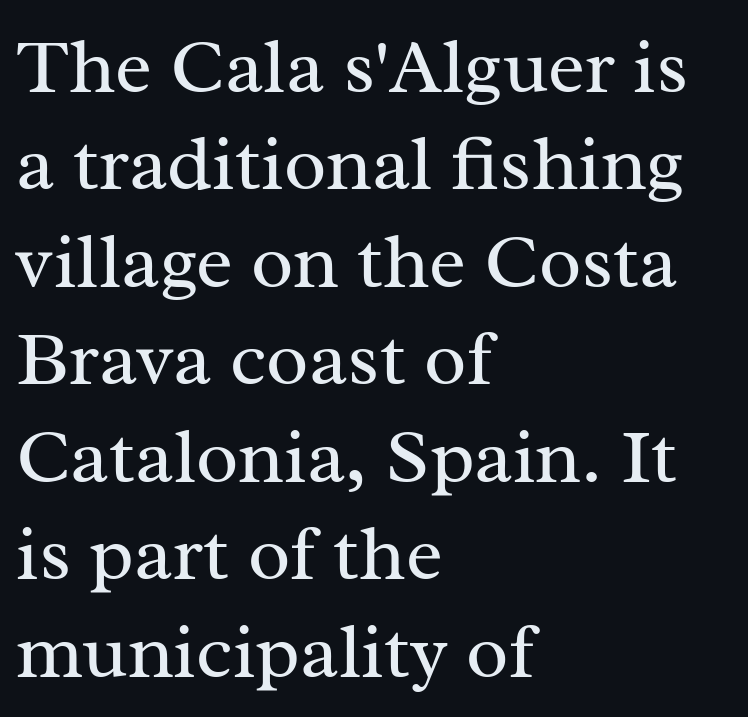
The image shows 78 px regular-weight serif type, upright; set left-aligned, normal line spacing (1.25x), normal letter spacing, not underlined; medium stroke contrast and a medium x-height.
